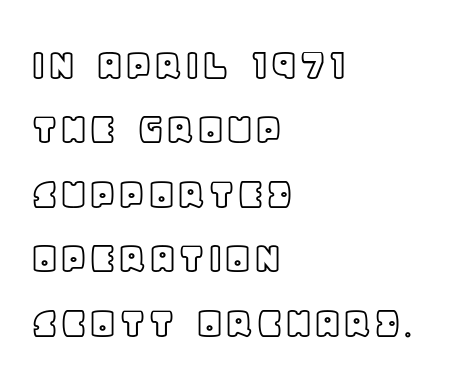
Q: Is the text italic (slanted)? A: No, it is upright.
Q: Is the text underlined? A: No.
Q: How is the paragraph aligned? A: Left-aligned.
Q: Is the spacing between letters normal or unusually wide? A: Normal.
Q: Is the spacing between lines tight, normal or loose? A: Normal.
Q: Width (condensed, normal, or wide)? A: Normal.
Q: x-height? A: Large.
Q: Monospaced? A: No.
